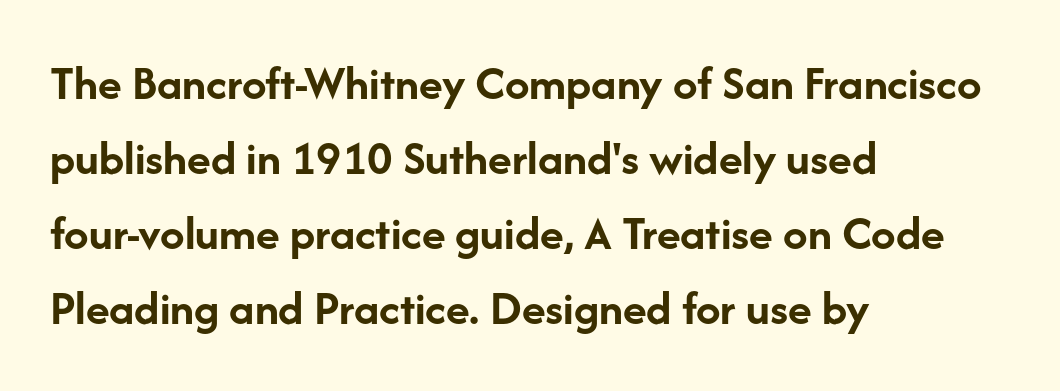
Q: Is the text bold? A: Yes.
Q: Is the text italic (slanted)? A: No, it is upright.
Q: Is the typeface a serif or a sans-serif typeface? A: Sans-serif.
Q: Is the text underlined? A: No.
Q: How is the paragraph aligned? A: Left-aligned.
Q: Is the spacing between letters normal or unusually wide? A: Normal.
Q: Is the spacing between lines tight, normal or loose? A: Normal.
Q: Width (condensed, normal, or wide)? A: Normal.
Q: Stroke contrast? A: Low.
Q: x-height? A: Medium.
Q: Monospaced? A: No.
